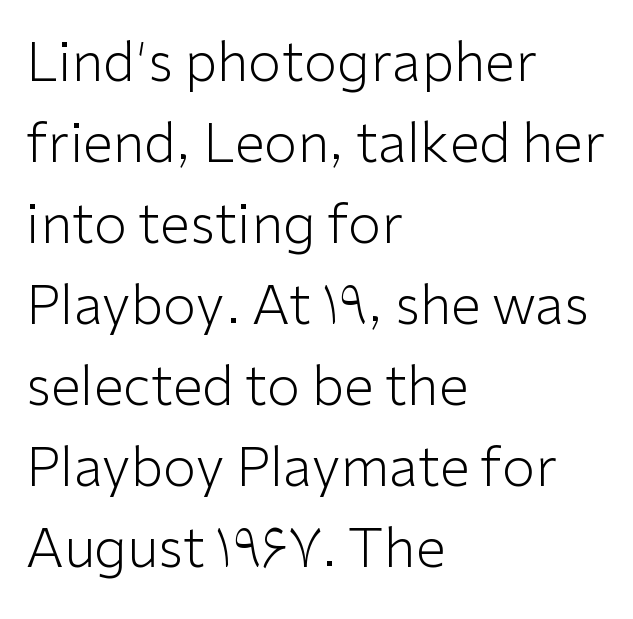
{"serif": "no", "italic": "no", "bold": "no", "weight": "light", "width": "normal", "stroke_contrast": "low", "x_height": "medium", "monospaced": "no", "underline": "no", "align": "left", "line_spacing": "normal", "line_spacing_ratio": 1.5, "letter_spacing": "normal", "letter_spacing_em": 0.0, "glyph_px": 54}
